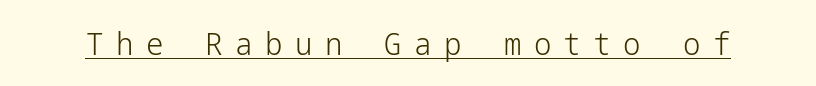
{"serif": "no", "italic": "no", "bold": "no", "weight": "light", "width": "normal", "stroke_contrast": "low", "x_height": "medium", "underline": "yes", "letter_spacing": "wide", "letter_spacing_em": 0.4, "glyph_px": 31}
